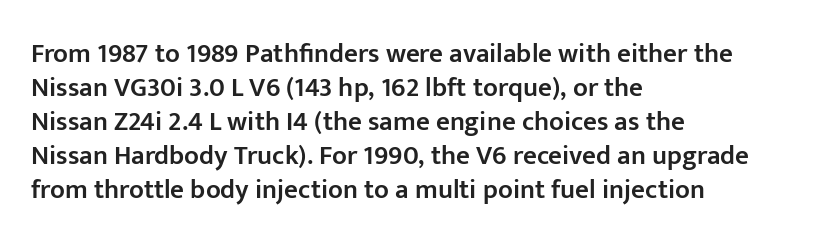
The image shows 27 px text type, upright; set left-aligned, normal line spacing (1.26x), normal letter spacing, not underlined.
